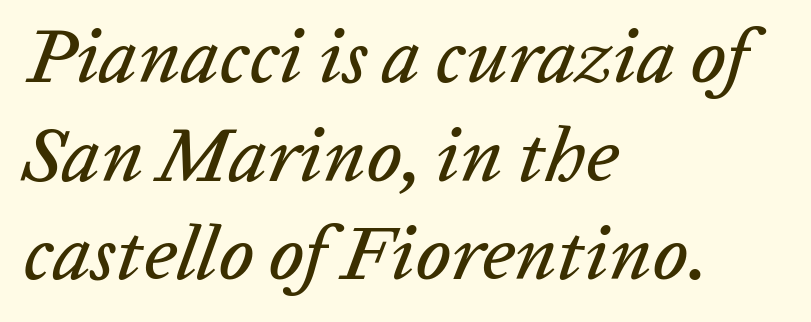
Q: Is the text italic (slanted)? A: Yes, it leans right by about 20 degrees.
Q: Is the text underlined? A: No.
Q: How is the paragraph aligned? A: Left-aligned.
Q: Is the spacing between letters normal or unusually wide? A: Normal.
Q: Is the spacing between lines tight, normal or loose? A: Normal.
Q: Width (condensed, normal, or wide)? A: Normal.
Q: Stroke contrast? A: Low.
Q: x-height? A: Medium.
Q: Monospaced? A: No.
